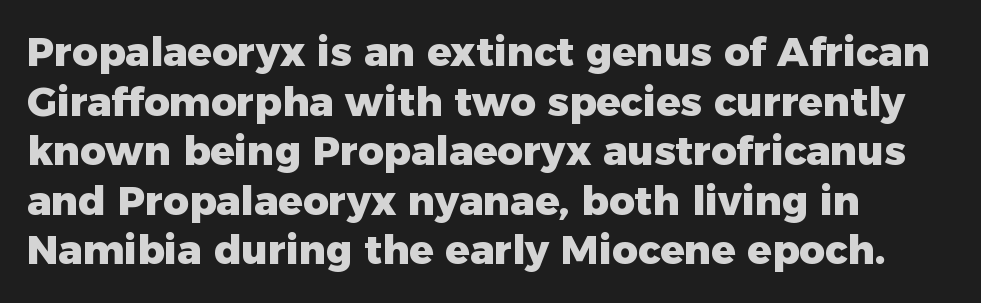
Q: Is the text bold? A: Yes.
Q: Is the text italic (slanted)? A: No, it is upright.
Q: Is the typeface a serif or a sans-serif typeface? A: Sans-serif.
Q: Is the text underlined? A: No.
Q: How is the paragraph aligned? A: Left-aligned.
Q: Is the spacing between letters normal or unusually wide? A: Normal.
Q: Width (condensed, normal, or wide)? A: Normal.
Q: Stroke contrast? A: Low.
Q: x-height? A: Medium.
Q: Monospaced? A: No.
